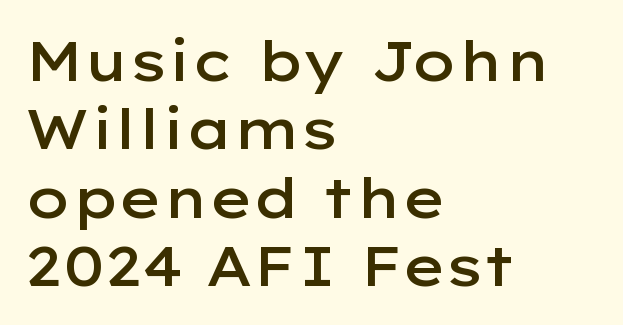
The image shows 56 px semibold, wide sans-serif type, upright; set left-aligned, line spacing 1.22x, normal letter spacing, not underlined; low stroke contrast and a medium x-height.
